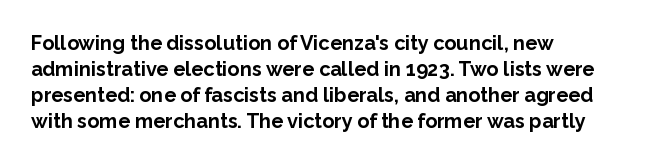
The lettering holds an erect, upright posture throughout. The text block is weighted toward the left margin, trailing off unevenly rightward. The strokes are fattened all the way to bold. Bare-footed words on every line.
